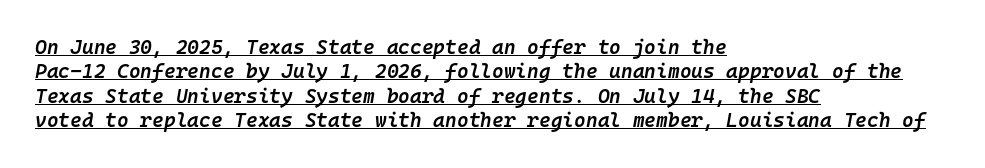
{"italic": "yes", "lean": "right", "slant_degrees": 10, "bold": "semi", "underline": "yes", "align": "left", "line_spacing_ratio": 1.22, "letter_spacing": "normal", "letter_spacing_em": 0.0, "glyph_px": 20}
